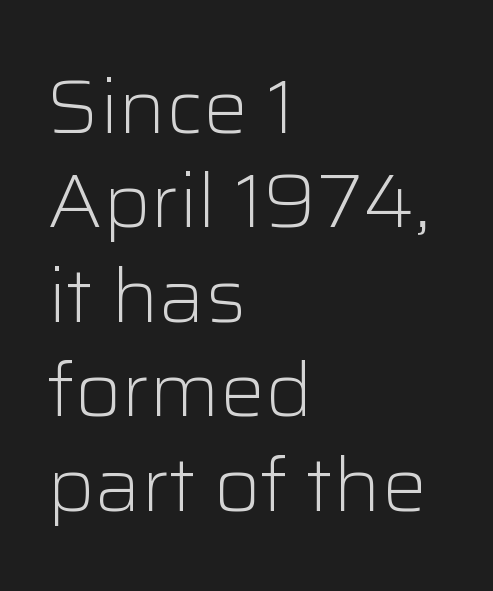
{"serif": "no", "italic": "no", "bold": "no", "weight": "light", "width": "normal", "stroke_contrast": "low", "x_height": "medium", "monospaced": "no", "underline": "no", "align": "left", "line_spacing": "normal", "line_spacing_ratio": 1.26, "letter_spacing": "normal", "letter_spacing_em": 0.0, "glyph_px": 75}
